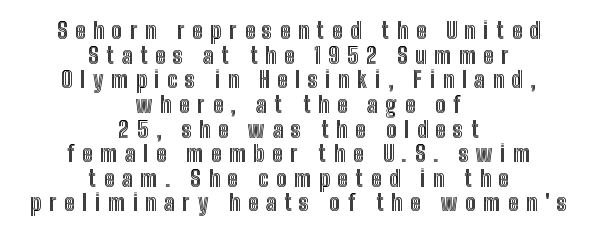
The image shows 22 px text type, upright; set centered, tight line spacing (1.12x), unusually wide letter spacing (+0.35 em), not underlined.
